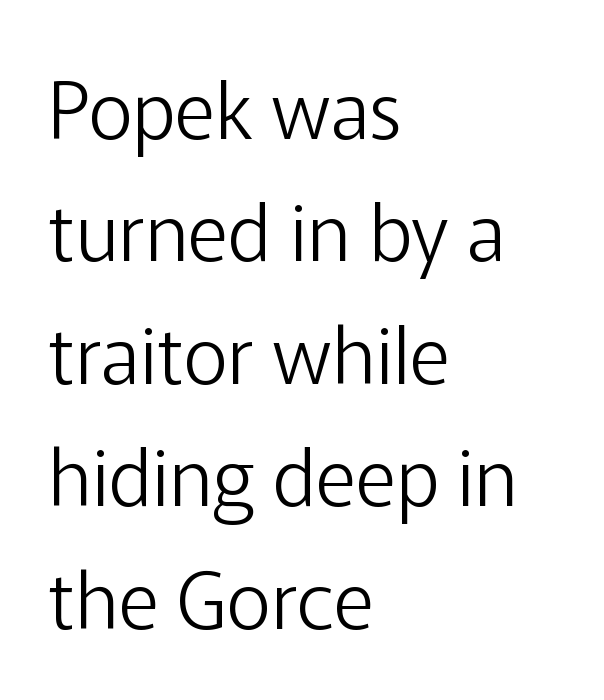
No letter is thick-stroked: the sample isn't bold. Spacing verdict: proportional, widths tailored to each character. The ragged edge is on the right, which tells us the setting is flush left. The rendering keeps characters at their native spacing. Serif or sans? Sans — the stroke terminals are bare. Notice how the stems are strictly vertical — no italics here.
